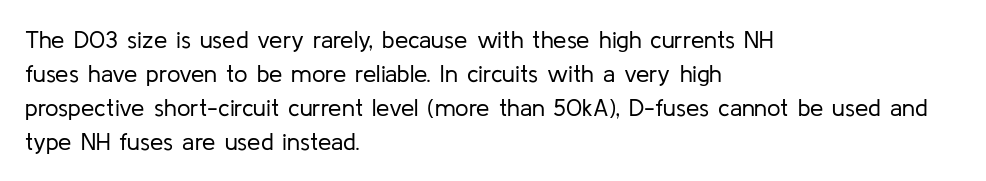
{"italic": "no", "bold": "no", "underline": "no", "align": "left", "line_spacing": "normal", "line_spacing_ratio": 1.42, "letter_spacing": "normal", "letter_spacing_em": 0.0, "glyph_px": 24}
